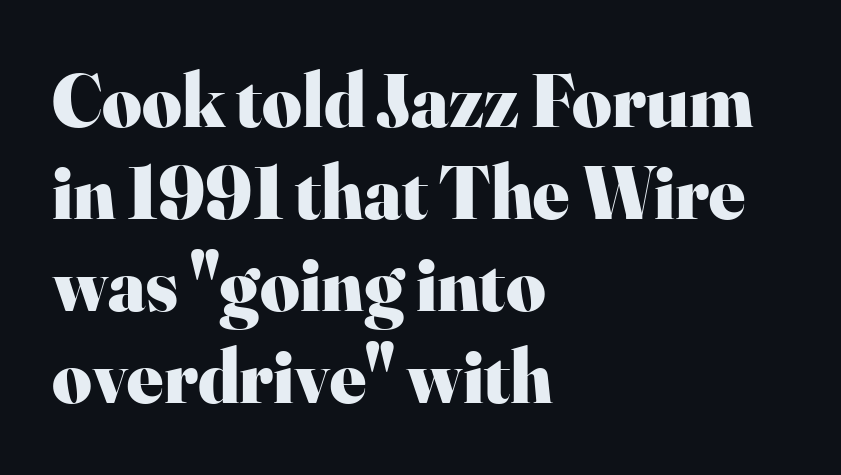
Q: Is the text bold? A: Yes.
Q: Is the text italic (slanted)? A: No, it is upright.
Q: Is the typeface a serif or a sans-serif typeface? A: Serif.
Q: Is the text underlined? A: No.
Q: How is the paragraph aligned? A: Left-aligned.
Q: Is the spacing between letters normal or unusually wide? A: Normal.
Q: Width (condensed, normal, or wide)? A: Normal.
Q: Stroke contrast? A: High.
Q: x-height? A: Small.
Q: Monospaced? A: No.
